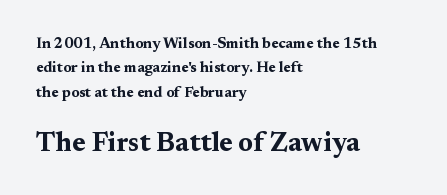
{"italic": "no", "bold": "yes", "underline": "no", "align": "left", "line_spacing": "normal", "line_spacing_ratio": 1.63, "letter_spacing": "normal", "letter_spacing_em": 0.0, "larger_block": "second", "size_ratio": 1.8, "glyph_px": 27}
